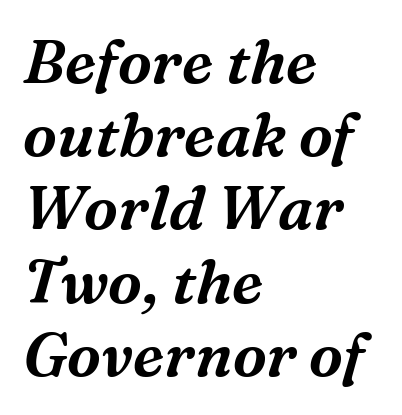
Each row of text sits above clean, open space. This rendering uses left alignment, leaving the right contour irregular. Short note: letters normally spaced. Character widths vary here, with narrow letters taking less room than wide ones.
